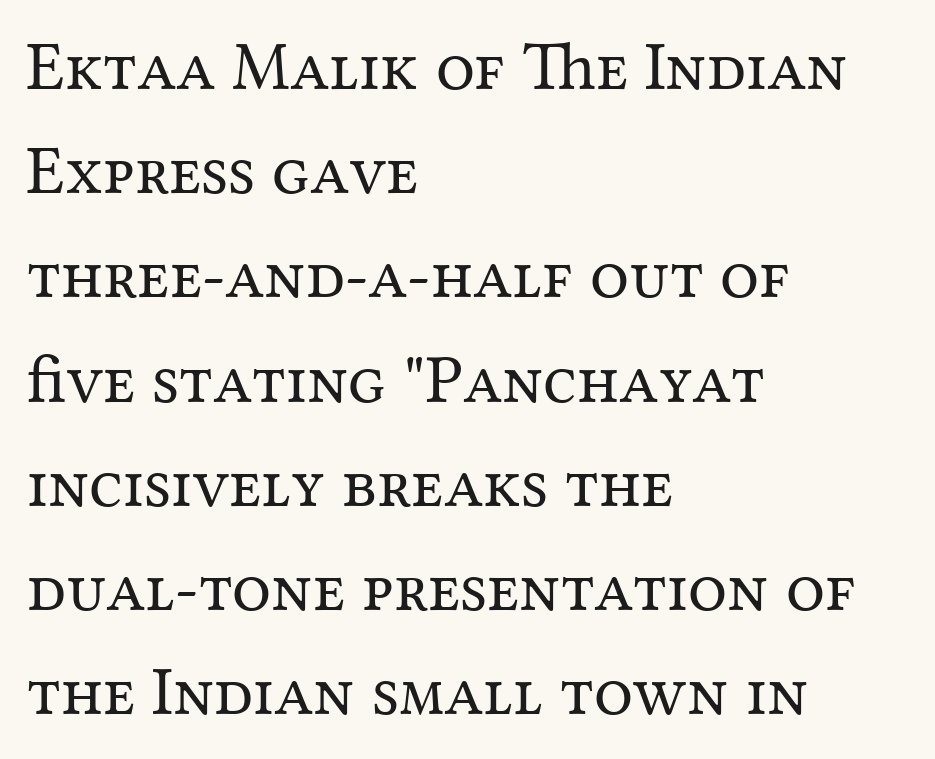
{"serif": "yes", "italic": "no", "bold": "no", "weight": "regular", "width": "normal", "stroke_contrast": "medium", "x_height": "medium", "monospaced": "no", "underline": "no", "align": "left", "line_spacing": "normal", "line_spacing_ratio": 1.51, "letter_spacing": "normal", "letter_spacing_em": 0.0, "glyph_px": 69}
